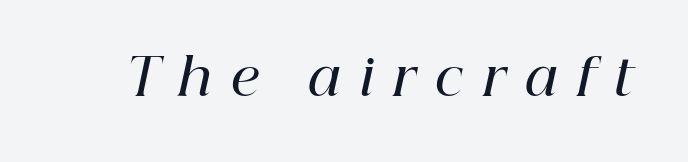
{"serif": "yes", "italic": "yes", "lean": "right", "slant_degrees": 12, "bold": "semi", "weight": "semibold", "width": "normal", "stroke_contrast": "high", "x_height": "medium", "monospaced": "no", "underline": "no", "letter_spacing": "wide", "letter_spacing_em": 0.38, "glyph_px": 51}
